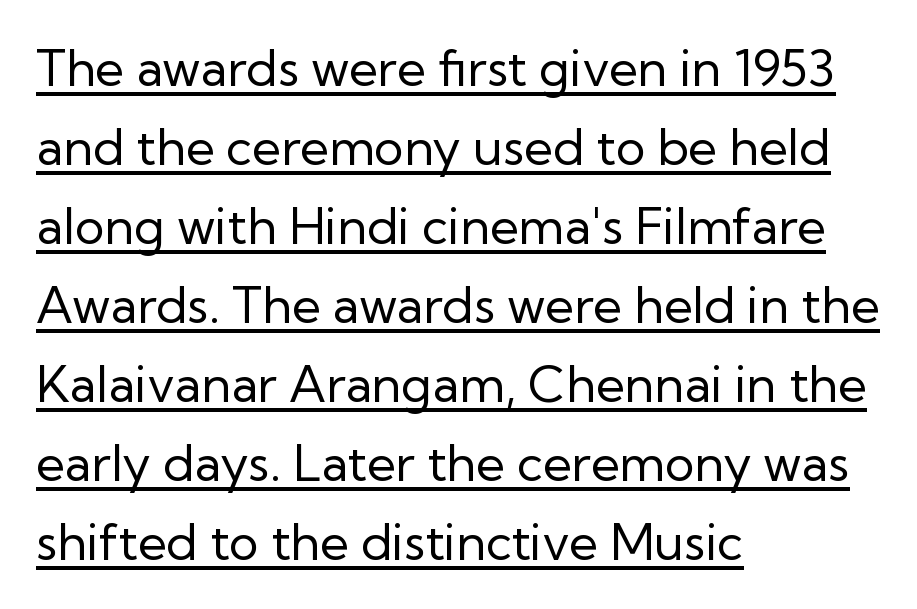
{"serif": "no", "italic": "no", "bold": "no", "weight": "regular", "width": "normal", "stroke_contrast": "low", "x_height": "medium", "monospaced": "no", "underline": "yes", "align": "left", "line_spacing": "normal", "line_spacing_ratio": 1.58, "letter_spacing": "normal", "letter_spacing_em": 0.0, "glyph_px": 50}
